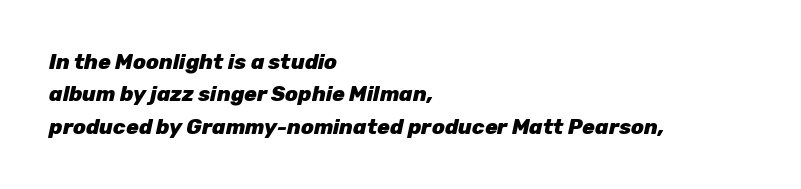
Q: Is the text bold? A: Yes.
Q: Is the text italic (slanted)? A: Yes, it leans right by about 12 degrees.
Q: Is the text underlined? A: No.
Q: How is the paragraph aligned? A: Left-aligned.
Q: Is the spacing between letters normal or unusually wide? A: Normal.
Q: Is the spacing between lines tight, normal or loose? A: Normal.
